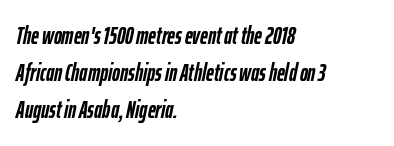
Q: Is the text bold? A: Yes.
Q: Is the text italic (slanted)? A: Yes, it leans right by about 12 degrees.
Q: Is the text underlined? A: No.
Q: How is the paragraph aligned? A: Left-aligned.
Q: Is the spacing between letters normal or unusually wide? A: Normal.
Q: Is the spacing between lines tight, normal or loose? A: Normal.
